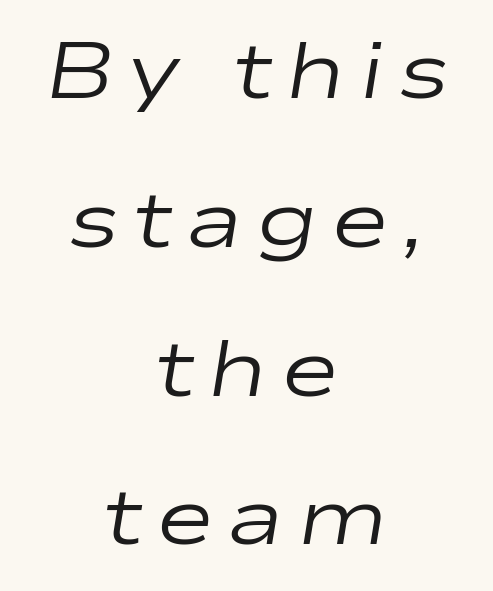
Quick note: underline off. A typesetter would call this proportional, since set widths differ per character. Italic: yes, the glyphs are oblique. Bold? No — there's no thickening of the strokes. Layout note: lines centered.
